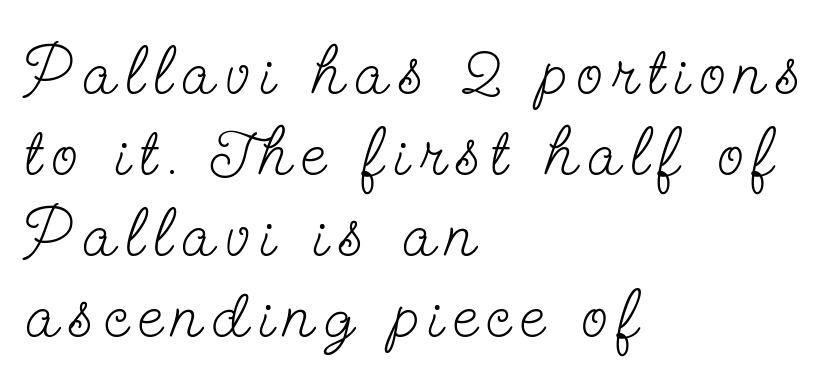
The image shows 68 px light, condensed serif type; set left-aligned, line spacing 1.19x, not underlined; low stroke contrast and a small x-height.
